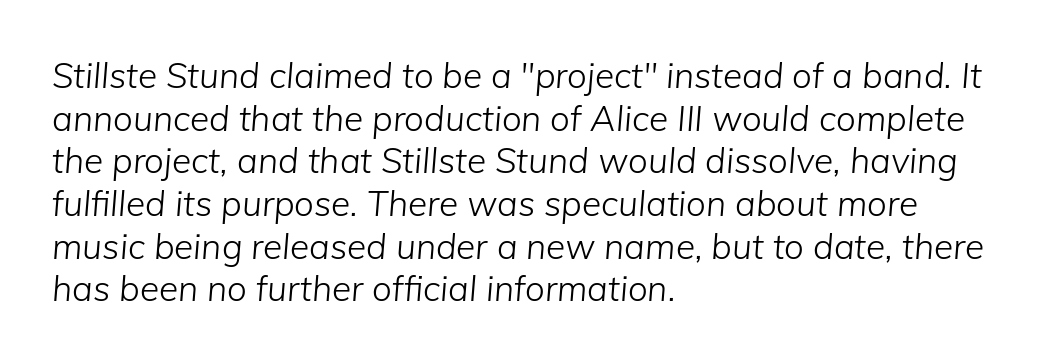
{"italic": "yes", "lean": "right", "slant_degrees": 5, "bold": "no", "weight": "light", "width": "normal", "stroke_contrast": "low", "x_height": "medium", "monospaced": "no", "underline": "no", "align": "left", "line_spacing_ratio": 1.22, "letter_spacing": "normal", "letter_spacing_em": 0.0, "glyph_px": 35}
